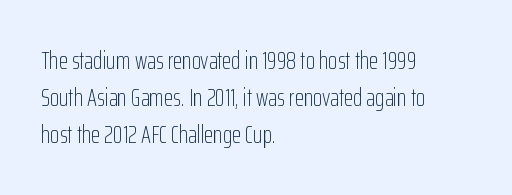
The image shows 24 px text type, upright; set left-aligned, normal line spacing (1.54x), normal letter spacing, not underlined.
